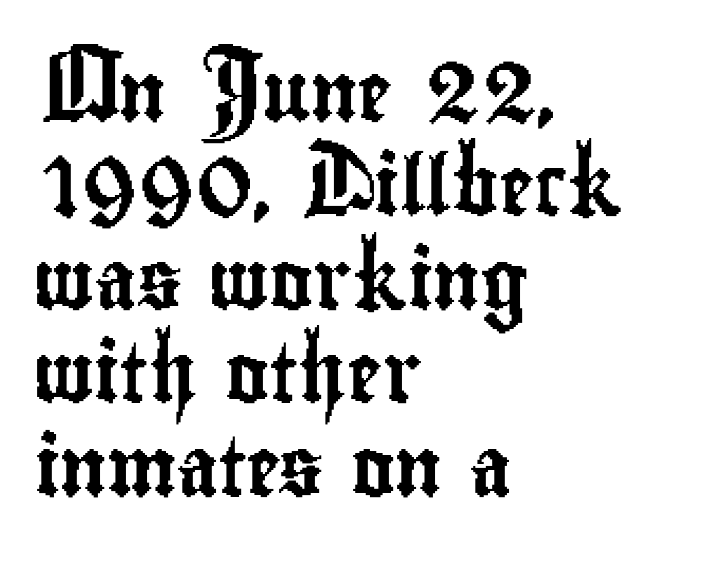
{"serif": "no", "italic": "no", "width": "condensed", "stroke_contrast": "low", "x_height": "small", "monospaced": "no", "underline": "no", "align": "left", "line_spacing": "normal", "line_spacing_ratio": 1.59, "letter_spacing": "normal", "letter_spacing_em": 0.0, "glyph_px": 59}
